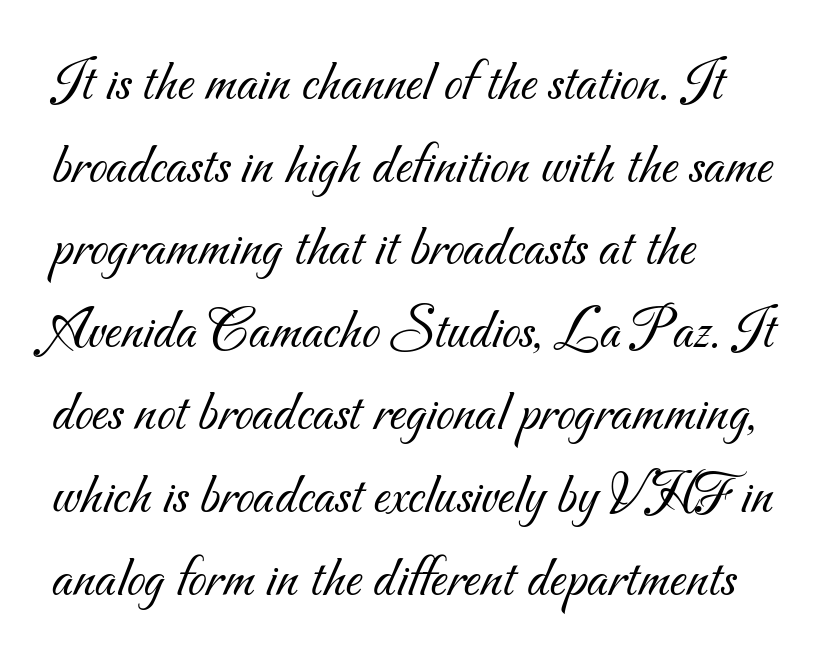
Q: Is the text bold? A: No.
Q: Is the typeface a serif or a sans-serif typeface? A: Sans-serif.
Q: Is the text underlined? A: No.
Q: How is the paragraph aligned? A: Left-aligned.
Q: Is the spacing between letters normal or unusually wide? A: Normal.
Q: Is the spacing between lines tight, normal or loose? A: Normal.
Q: Width (condensed, normal, or wide)? A: Normal.
Q: Stroke contrast? A: Medium.
Q: x-height? A: Small.
Q: Monospaced? A: No.
